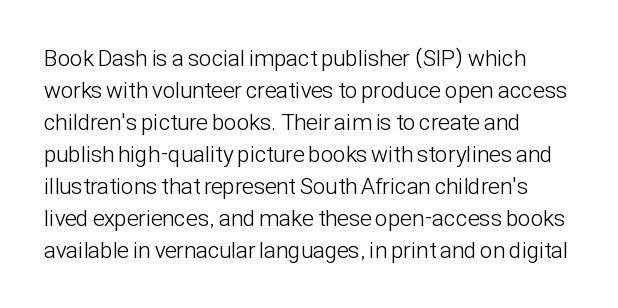
The image shows 23 px text type, upright; set left-aligned, normal line spacing (1.39x), normal letter spacing, not underlined.
